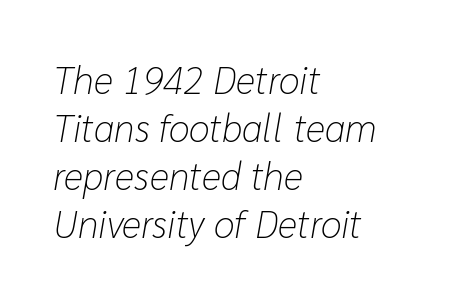
Only glyphs here, with clear space below each row. Varying glyph widths throughout — classic text-font behaviour. Is the block centered? No — it sits flush against the left margin. Between one letter and the next there's only the usual sliver of space. Characters are canted at an angle relative to the baseline's perpendicular. Interline gaps are of average width in this sample.
